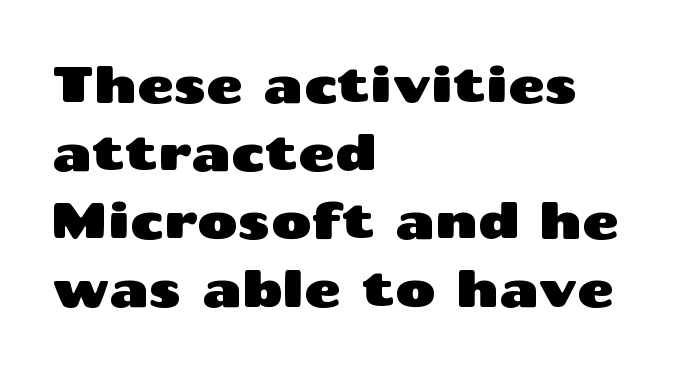
This sample has the flowing, uneven cadence of proportional lettering. These lines are set flush left with a ragged right edge. This rendering leaves character spacing at its baseline value. What kind of face is this? One without serifs — a sans. Compared with typical paragraphs, the rows here are spaced about the same. Does the lettering tilt? It doesn't — this is upright.
